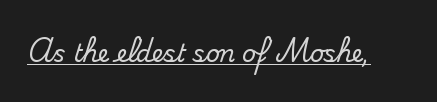
Q: Is the text italic (slanted)? A: Yes.
Q: Is the text underlined? A: Yes.
Q: Is the spacing between letters normal or unusually wide? A: Normal.
